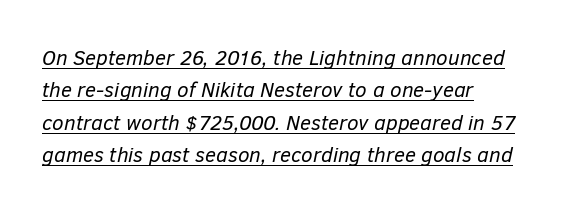
All the whitespace from short lines collects on the right. The weight tops out at a normal text grade. Letter spacing: default. An italicized treatment has been applied to the whole sample. Descenders here cross a horizontal rule under the line.
